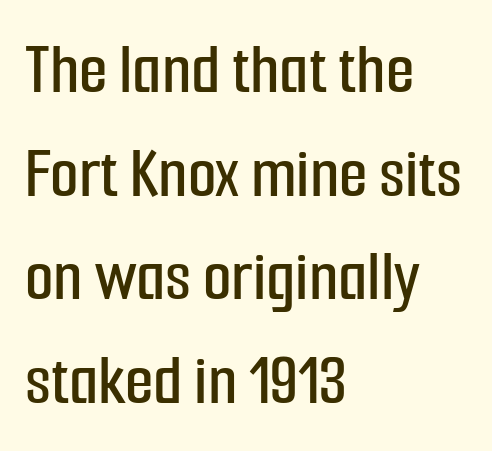
Q: Is the text italic (slanted)? A: No, it is upright.
Q: Is the typeface a serif or a sans-serif typeface? A: Sans-serif.
Q: Is the text underlined? A: No.
Q: How is the paragraph aligned? A: Left-aligned.
Q: Is the spacing between letters normal or unusually wide? A: Normal.
Q: Is the spacing between lines tight, normal or loose? A: Normal.
Q: Width (condensed, normal, or wide)? A: Condensed.
Q: Stroke contrast? A: Low.
Q: x-height? A: Medium.
Q: Monospaced? A: No.
